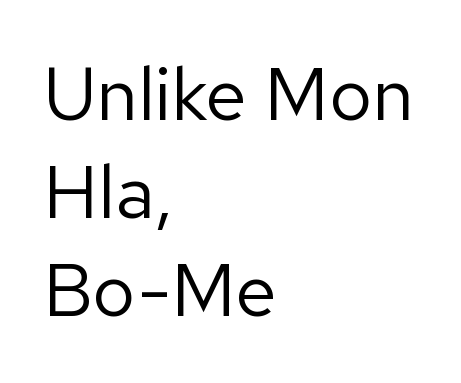
Q: Is the text bold? A: No.
Q: Is the text italic (slanted)? A: No, it is upright.
Q: Is the typeface a serif or a sans-serif typeface? A: Sans-serif.
Q: Is the text underlined? A: No.
Q: How is the paragraph aligned? A: Left-aligned.
Q: Is the spacing between letters normal or unusually wide? A: Normal.
Q: Is the spacing between lines tight, normal or loose? A: Normal.
Q: Width (condensed, normal, or wide)? A: Normal.
Q: Stroke contrast? A: Low.
Q: x-height? A: Medium.
Q: Monospaced? A: No.
